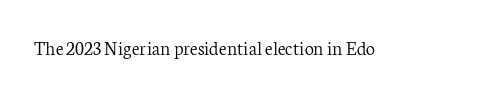
{"italic": "no", "bold": "no", "underline": "no", "letter_spacing": "normal", "letter_spacing_em": 0.0, "glyph_px": 20}
